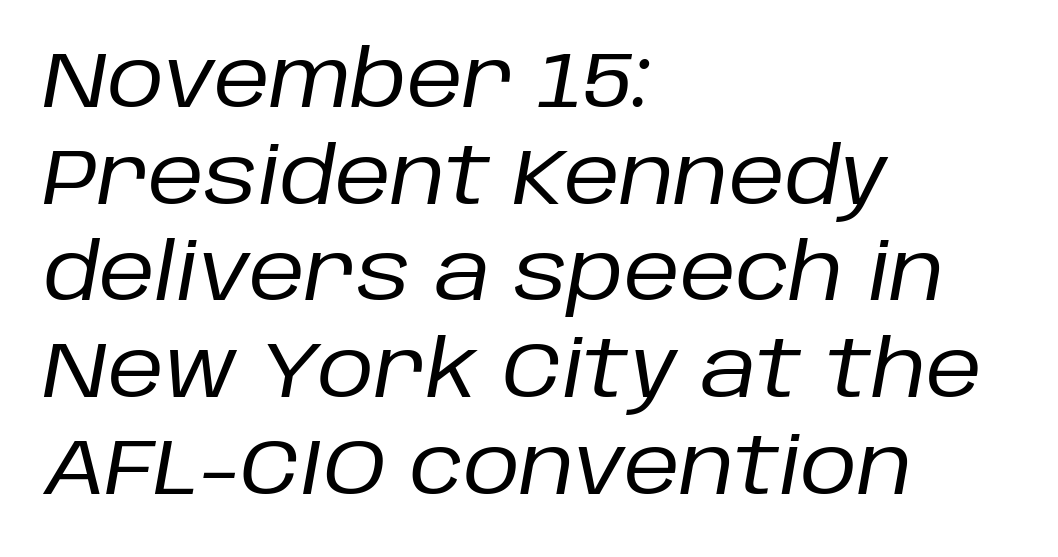
{"italic": "yes", "lean": "right", "slant_degrees": 10, "bold": "no", "weight": "regular", "width": "normal", "stroke_contrast": "low", "x_height": "large", "monospaced": "no", "underline": "no", "align": "left", "line_spacing_ratio": 1.24, "letter_spacing": "normal", "letter_spacing_em": 0.0, "glyph_px": 78}
